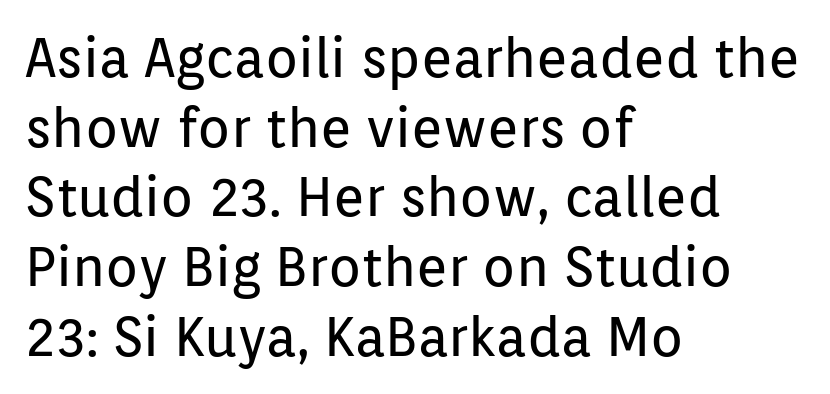
{"serif": "no", "italic": "no", "bold": "no", "weight": "regular", "width": "normal", "stroke_contrast": "low", "x_height": "medium", "monospaced": "no", "underline": "no", "align": "left", "line_spacing": "normal", "line_spacing_ratio": 1.29, "letter_spacing": "normal", "letter_spacing_em": 0.0, "glyph_px": 54}
